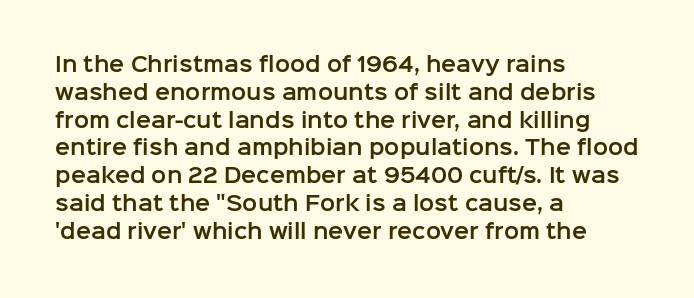
{"italic": "no", "underline": "no", "align": "left", "line_spacing": "normal", "line_spacing_ratio": 1.39, "letter_spacing": "normal", "letter_spacing_em": 0.0, "glyph_px": 20}
